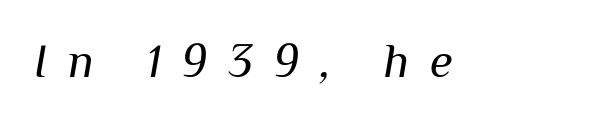
Q: Is the text bold? A: No.
Q: Is the text italic (slanted)? A: Yes, it leans right by about 10 degrees.
Q: Is the text underlined? A: No.
Q: Is the spacing between letters normal or unusually wide? A: Unusually wide.
Q: Width (condensed, normal, or wide)? A: Normal.
Q: Stroke contrast? A: Medium.
Q: x-height? A: Medium.
Q: Monospaced? A: No.
